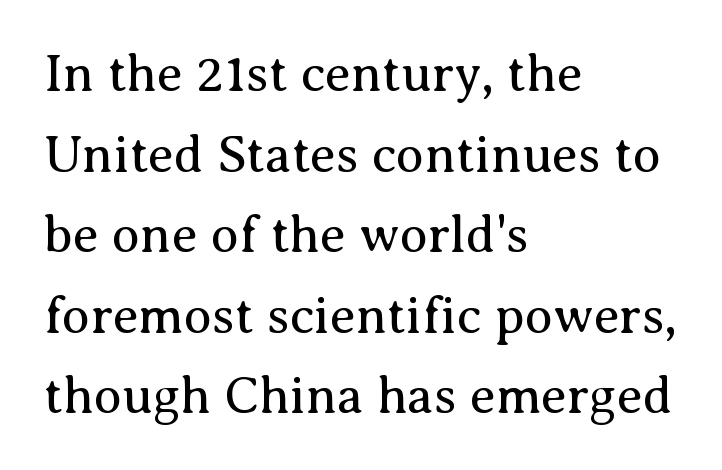
The image shows 52 px regular-weight serif type, upright; set left-aligned, normal line spacing (1.55x), normal letter spacing, not underlined; medium stroke contrast and a medium x-height.
